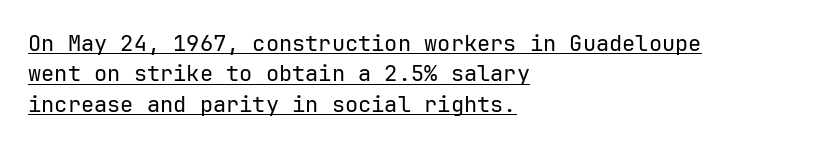
Q: Is the text bold? A: No.
Q: Is the text italic (slanted)? A: No, it is upright.
Q: Is the text underlined? A: Yes.
Q: How is the paragraph aligned? A: Left-aligned.
Q: Is the spacing between letters normal or unusually wide? A: Normal.
Q: Is the spacing between lines tight, normal or loose? A: Normal.
